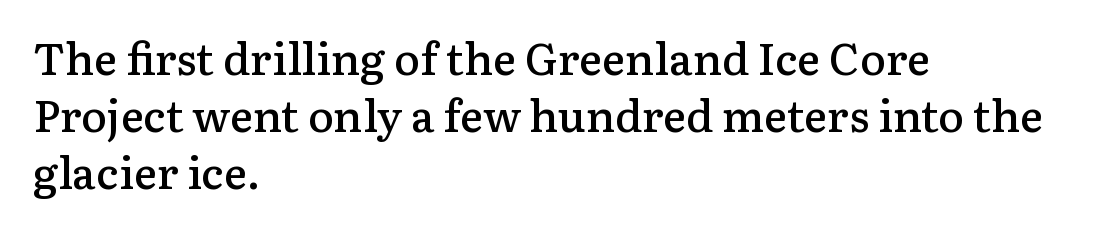
{"serif": "yes", "italic": "no", "bold": "semi", "weight": "semibold", "width": "normal", "stroke_contrast": "low", "x_height": "medium", "monospaced": "no", "underline": "no", "align": "left", "line_spacing": "normal", "line_spacing_ratio": 1.29, "letter_spacing": "normal", "letter_spacing_em": 0.0, "glyph_px": 44}
